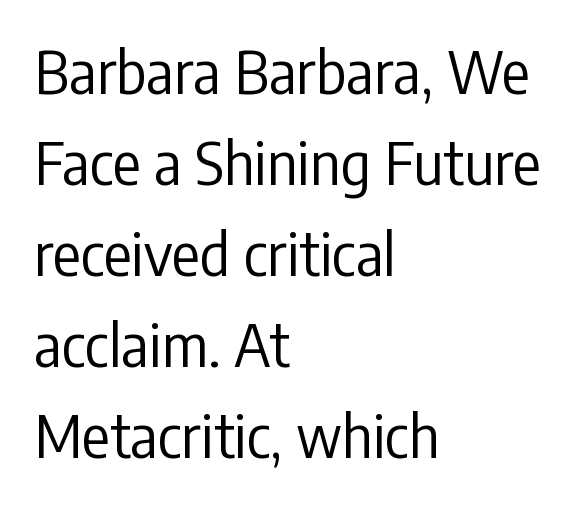
Q: Is the text bold? A: No.
Q: Is the text italic (slanted)? A: No, it is upright.
Q: Is the typeface a serif or a sans-serif typeface? A: Sans-serif.
Q: Is the text underlined? A: No.
Q: How is the paragraph aligned? A: Left-aligned.
Q: Is the spacing between letters normal or unusually wide? A: Normal.
Q: Is the spacing between lines tight, normal or loose? A: Normal.
Q: Width (condensed, normal, or wide)? A: Condensed.
Q: Stroke contrast? A: Low.
Q: x-height? A: Medium.
Q: Monospaced? A: No.
